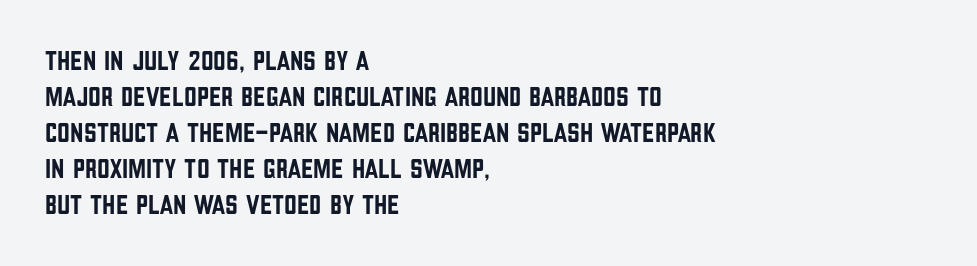
The image shows 28 px condensed sans-serif type, upright; set left-aligned, normal line spacing (1.29x), normal letter spacing, not underlined; low stroke contrast and a large x-height.
